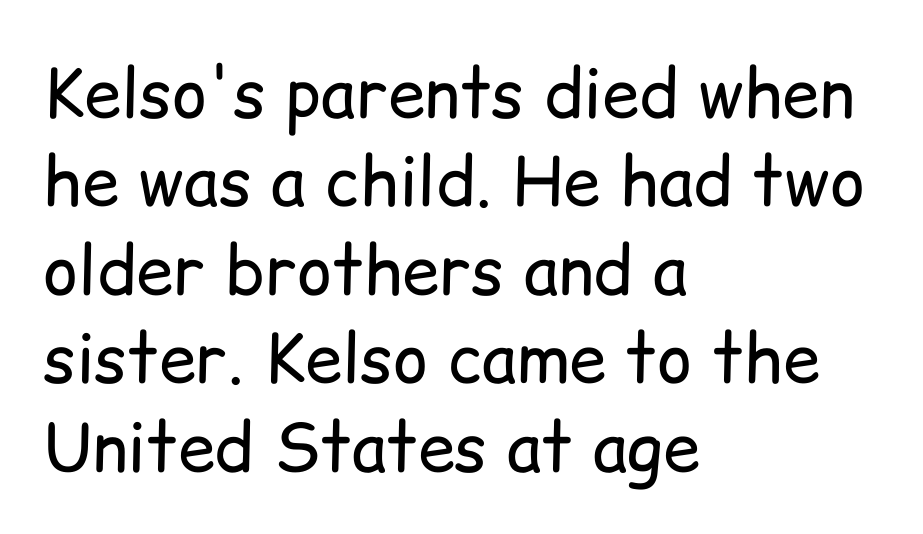
Q: Is the text bold? A: No.
Q: Is the text italic (slanted)? A: No, it is upright.
Q: Is the typeface a serif or a sans-serif typeface? A: Sans-serif.
Q: Is the text underlined? A: No.
Q: How is the paragraph aligned? A: Left-aligned.
Q: Is the spacing between letters normal or unusually wide? A: Normal.
Q: Is the spacing between lines tight, normal or loose? A: Normal.
Q: Width (condensed, normal, or wide)? A: Normal.
Q: Stroke contrast? A: Low.
Q: x-height? A: Medium.
Q: Monospaced? A: No.
